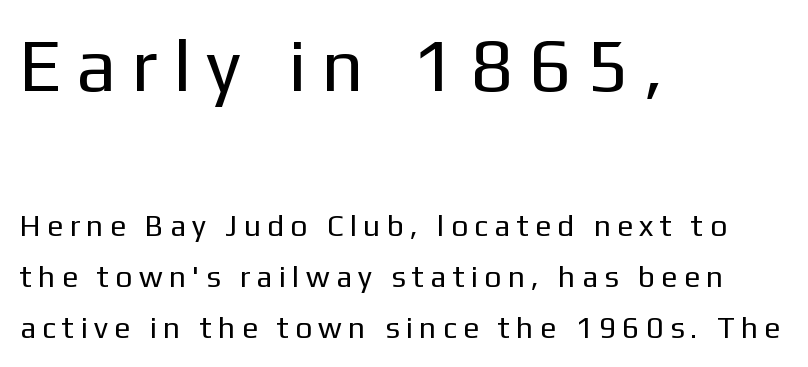
The image shows 74 px regular-weight sans-serif type, upright; set left-aligned, line spacing 1.71x, unusually wide letter spacing (+0.28 em), not underlined; the first (top) block is 2.47x larger; low stroke contrast and a medium x-height.
